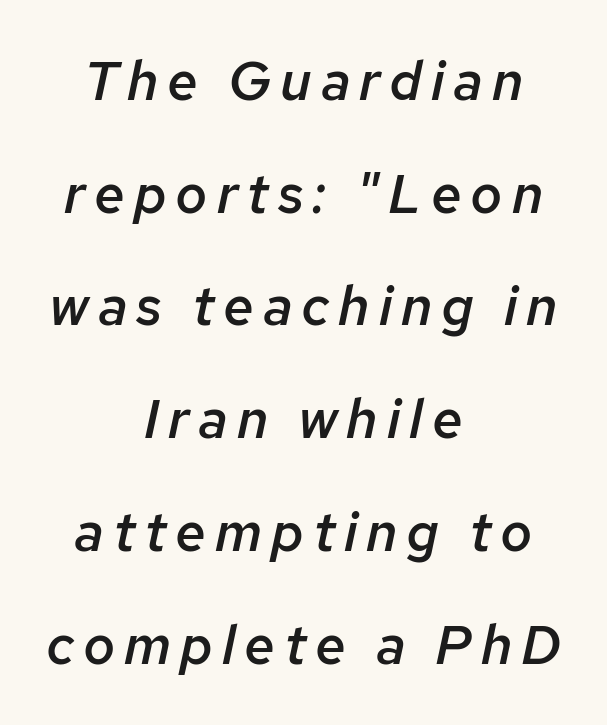
Q: Is the text bold? A: Semi-bold.
Q: Is the text italic (slanted)? A: Yes, it leans right by about 12 degrees.
Q: Is the text underlined? A: No.
Q: How is the paragraph aligned? A: Centered.
Q: Is the spacing between lines tight, normal or loose? A: Loose.
Q: Width (condensed, normal, or wide)? A: Normal.
Q: Stroke contrast? A: Low.
Q: x-height? A: Medium.
Q: Monospaced? A: No.
